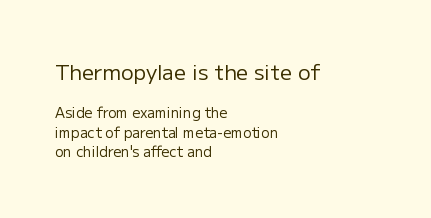
Q: Is the text bold? A: No.
Q: Is the text italic (slanted)? A: No, it is upright.
Q: Is the text underlined? A: No.
Q: How is the paragraph aligned? A: Left-aligned.
Q: Is the spacing between letters normal or unusually wide? A: Normal.
Q: Is the spacing between lines tight, normal or loose? A: Normal.
Q: Which block of text is set in a larger size, the first (top) or the second (bottom)? A: The first (top) one.
